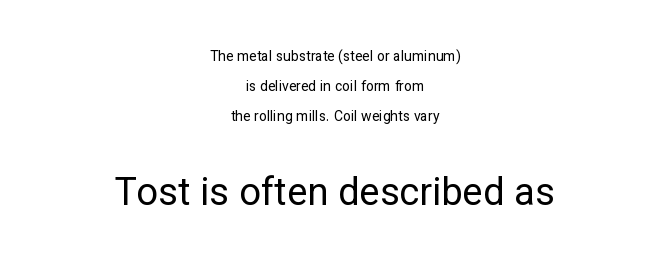
The text block is weighted toward neither margin, spreading evenly from the middle. Leading is clearly above the norm, producing a sparse column. The weight tops out at a normal text grade. The more generous point size was reserved for the lower chunk.
